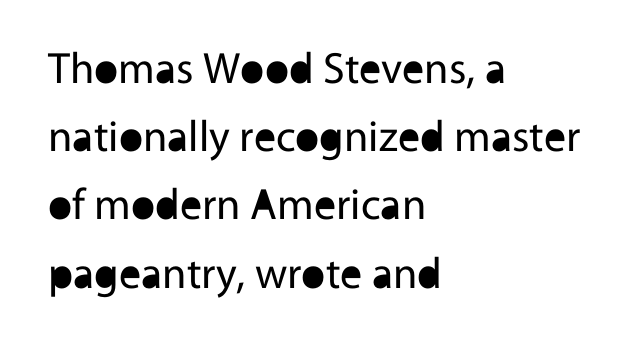
The image shows 44 px regular-weight sans-serif type, upright; set left-aligned, normal line spacing (1.55x), normal letter spacing, not underlined; a medium x-height.
